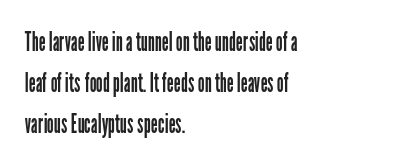
{"italic": "no", "bold": "no", "underline": "no", "align": "left", "line_spacing": "normal", "line_spacing_ratio": 1.51, "letter_spacing": "normal", "letter_spacing_em": 0.0, "glyph_px": 27}
